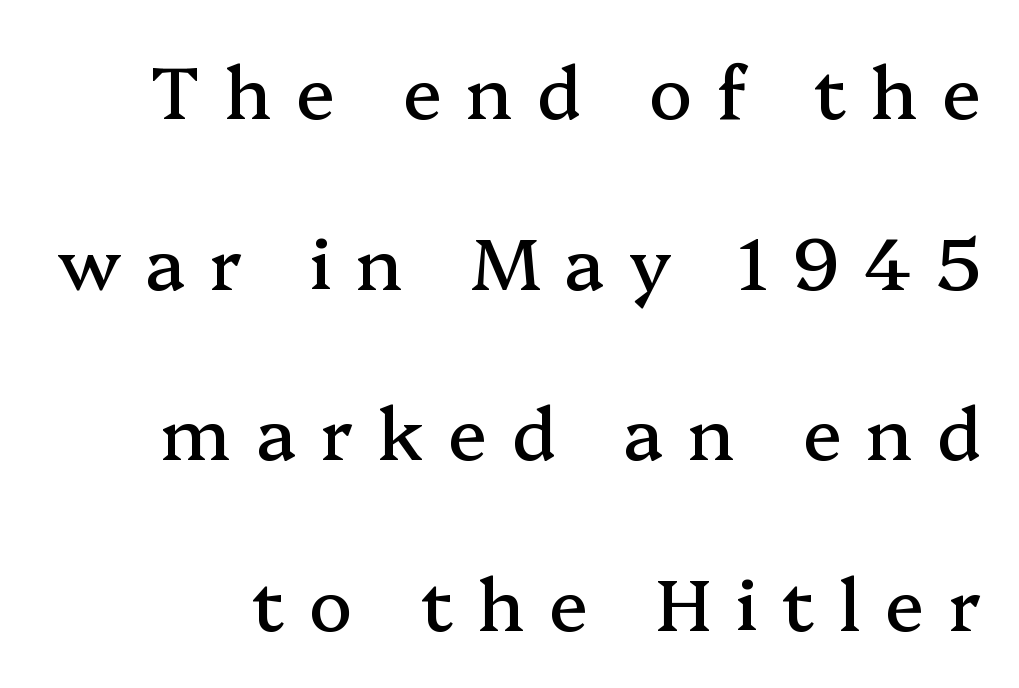
A bare baseline throughout the passage. Is this a fixed-width face? No — the glyphs have proportional, varying widths. The passage shown is typeset with a serif family. Unlike italic type, these characters show no tilt at all.
